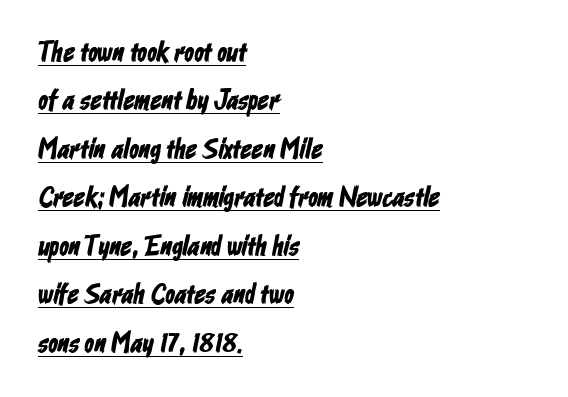
These lines are composed in type without serifs. Every row of glyphs begins at an identical x-position on the left. Note the varied advance widths — an 'i' is clearly narrower than an 'm'. The lettering is marked with a stroke running underneath it. Default kerning and tracking; the words read as compact shapes.
